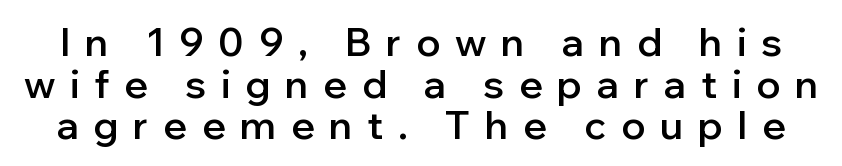
{"serif": "no", "italic": "no", "bold": "semi", "weight": "semibold", "width": "normal", "stroke_contrast": "low", "x_height": "medium", "monospaced": "no", "underline": "no", "line_spacing": "tight", "line_spacing_ratio": 1.07, "letter_spacing": "wide", "letter_spacing_em": 0.38, "glyph_px": 39}
